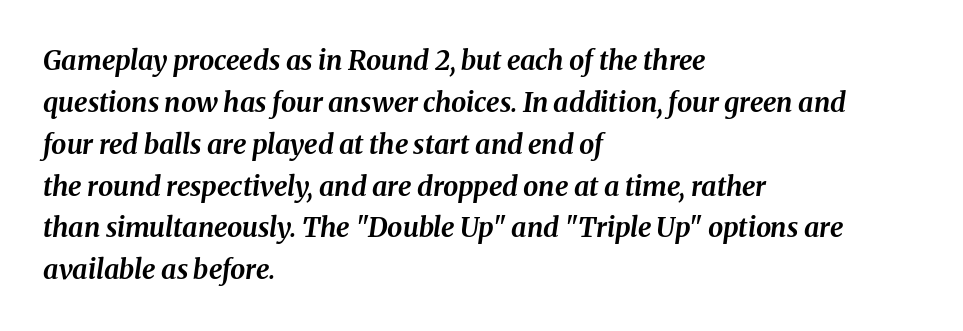
{"italic": "yes", "lean": "right", "slant_degrees": 8, "bold": "yes", "underline": "no", "align": "left", "line_spacing": "normal", "line_spacing_ratio": 1.55, "letter_spacing": "normal", "letter_spacing_em": 0.0, "glyph_px": 27}
